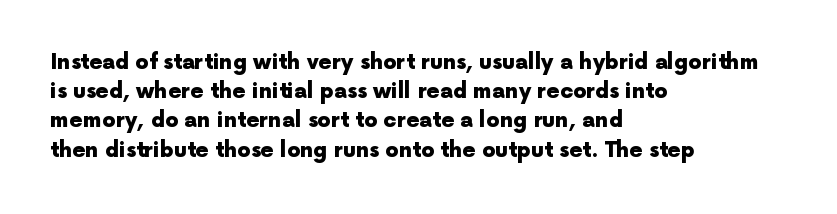
Q: Is the text bold? A: Yes.
Q: Is the text italic (slanted)? A: No, it is upright.
Q: Is the text underlined? A: No.
Q: How is the paragraph aligned? A: Left-aligned.
Q: Is the spacing between letters normal or unusually wide? A: Normal.
Q: Is the spacing between lines tight, normal or loose? A: Normal.
